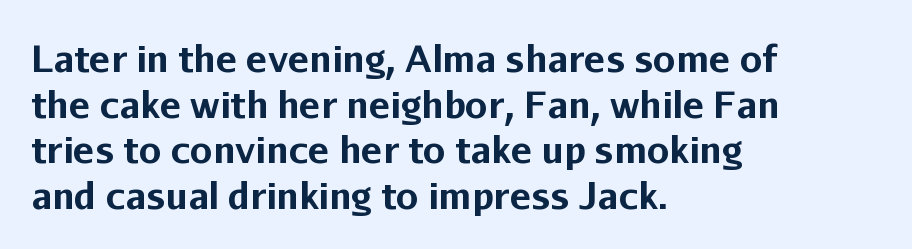
{"serif": "no", "italic": "no", "bold": "yes", "weight": "bold", "width": "normal", "stroke_contrast": "low", "x_height": "medium", "monospaced": "no", "underline": "no", "align": "left", "line_spacing": "normal", "line_spacing_ratio": 1.27, "letter_spacing": "normal", "letter_spacing_em": 0.0, "glyph_px": 36}
